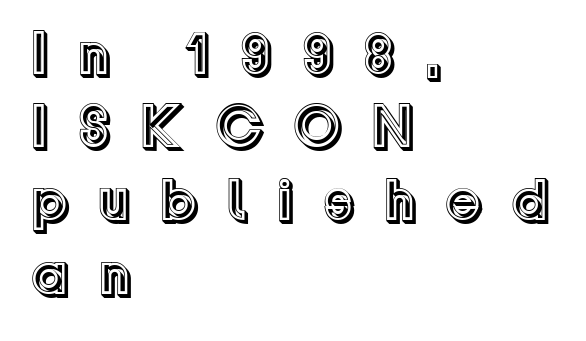
Between one letter and the next there's a generous, obvious gap. Rendered with straight, roman letterforms. The ragged edge is on the right, which tells us the setting is flush left. Anything drawn beneath the words? Only blank space.
